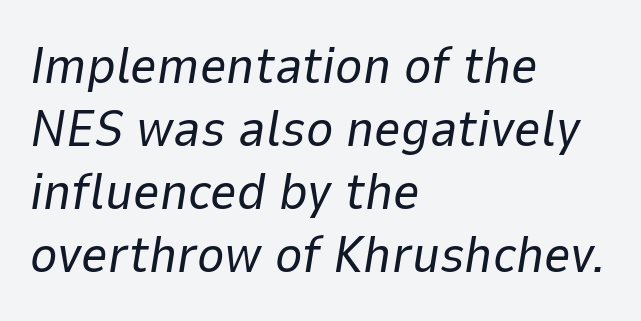
Q: Is the text bold? A: No.
Q: Is the text italic (slanted)? A: Yes, it leans right by about 9 degrees.
Q: Is the text underlined? A: No.
Q: How is the paragraph aligned? A: Left-aligned.
Q: Is the spacing between letters normal or unusually wide? A: Normal.
Q: Width (condensed, normal, or wide)? A: Normal.
Q: Stroke contrast? A: Low.
Q: x-height? A: Medium.
Q: Monospaced? A: No.
